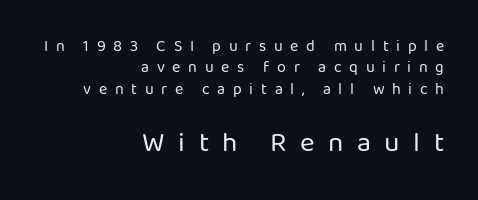
Q: Is the text bold? A: No.
Q: Is the text italic (slanted)? A: No, it is upright.
Q: Is the typeface a serif or a sans-serif typeface? A: Sans-serif.
Q: Is the text underlined? A: No.
Q: How is the paragraph aligned? A: Right-aligned.
Q: Is the spacing between letters normal or unusually wide? A: Unusually wide.
Q: Is the spacing between lines tight, normal or loose? A: Normal.
Q: Which block of text is set in a larger size, the first (top) or the second (bottom)? A: The second (bottom) one.
Q: Width (condensed, normal, or wide)? A: Normal.
Q: Stroke contrast? A: Low.
Q: x-height? A: Medium.
Q: Monospaced? A: No.
